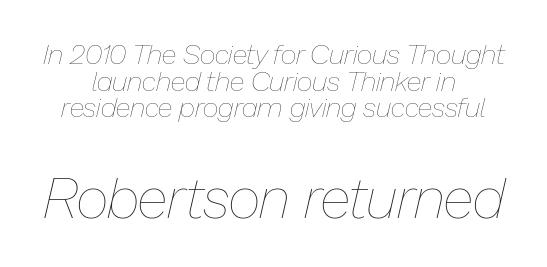
{"italic": "yes", "lean": "right", "slant_degrees": 13, "bold": "no", "weight": "thin", "width": "normal", "stroke_contrast": "low", "x_height": "medium", "monospaced": "no", "underline": "no", "align": "center", "line_spacing": "tight", "line_spacing_ratio": 0.95, "letter_spacing": "normal", "letter_spacing_em": 0.0, "larger_block": "second", "size_ratio": 2.04, "glyph_px": 57}
